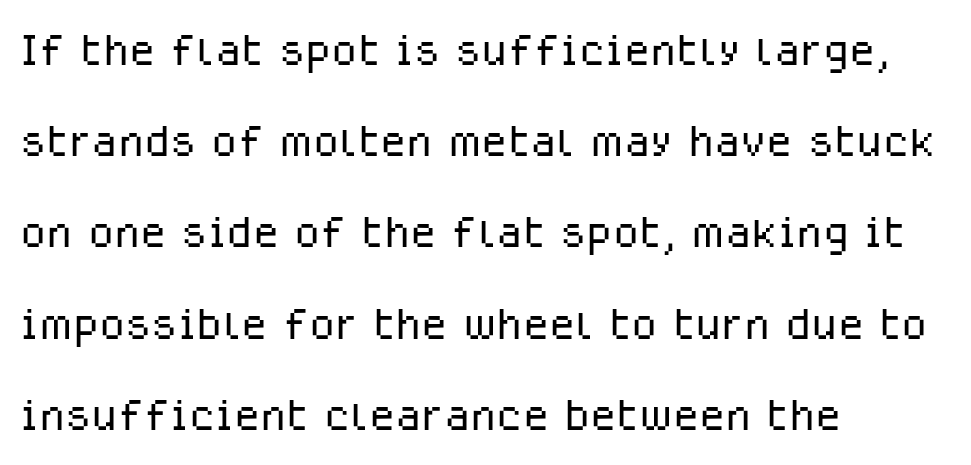
The image shows 60 px light sans-serif type, upright; set left-aligned, normal line spacing (1.52x), normal letter spacing, not underlined; low stroke contrast and a medium x-height.
